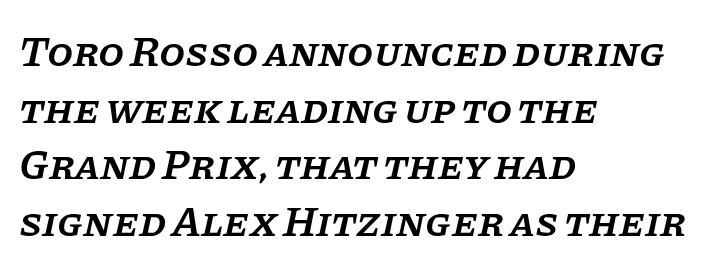
The image shows 42 px semibold serif type, italic (leaning right); set left-aligned, normal line spacing (1.35x), normal letter spacing, not underlined; low stroke contrast and a large x-height.
